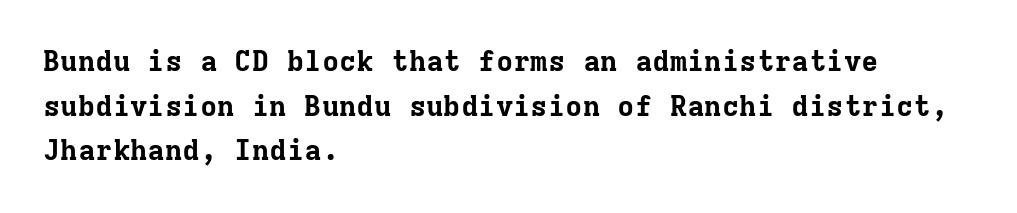
The passage shown is emphatically bold. This sample has the even, mechanical cadence of fixed-width lettering. Every row of glyphs begins at an identical x-position on the left. In terms of posture, this sample is upright.
